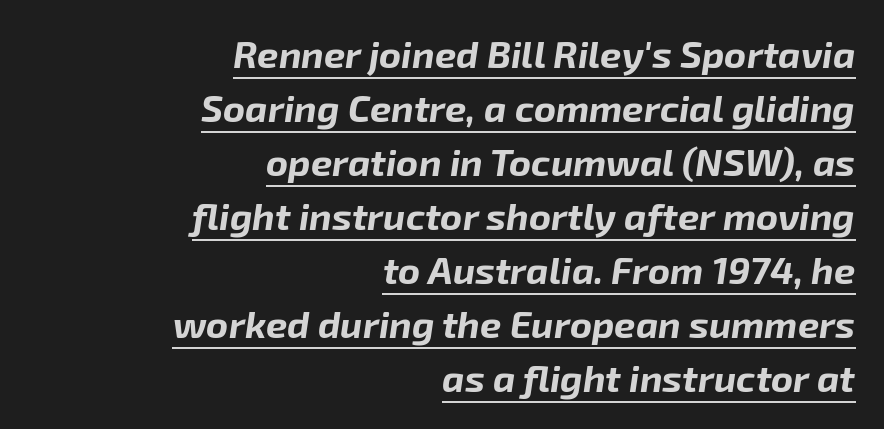
Q: Is the text bold? A: Yes.
Q: Is the text italic (slanted)? A: Yes, it leans right by about 8 degrees.
Q: Is the text underlined? A: Yes.
Q: How is the paragraph aligned? A: Right-aligned.
Q: Is the spacing between letters normal or unusually wide? A: Normal.
Q: Is the spacing between lines tight, normal or loose? A: Normal.
Q: Width (condensed, normal, or wide)? A: Normal.
Q: Stroke contrast? A: Low.
Q: x-height? A: Medium.
Q: Monospaced? A: No.
